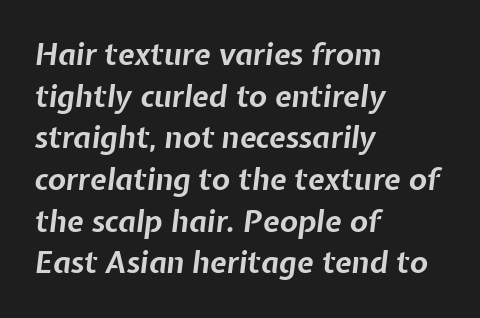
{"italic": "yes", "lean": "right", "slant_degrees": 7, "bold": "yes", "weight": "bold", "width": "normal", "stroke_contrast": "low", "x_height": "medium", "monospaced": "no", "underline": "no", "align": "left", "line_spacing": "normal", "line_spacing_ratio": 1.39, "letter_spacing": "normal", "letter_spacing_em": 0.0, "glyph_px": 30}
